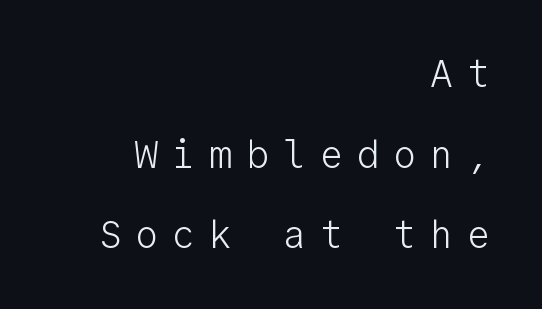
The image shows 38 px light sans-serif type, upright, monospaced; set right-aligned, loose line spacing (2.12x), unusually wide letter spacing (+0.37 em), not underlined; low stroke contrast and a medium x-height.
